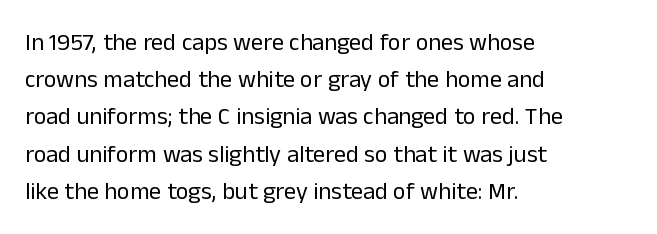
Q: Is the text bold? A: No.
Q: Is the text italic (slanted)? A: No, it is upright.
Q: Is the text underlined? A: No.
Q: How is the paragraph aligned? A: Left-aligned.
Q: Is the spacing between letters normal or unusually wide? A: Normal.
Q: Is the spacing between lines tight, normal or loose? A: Normal.
